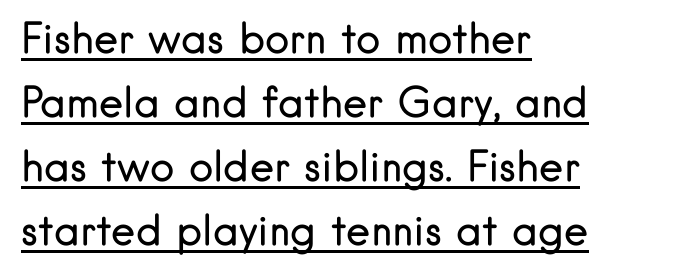
The image shows 41 px regular-weight sans-serif type, upright; set left-aligned, normal line spacing (1.56x), normal letter spacing, underlined; low stroke contrast and a small x-height.
